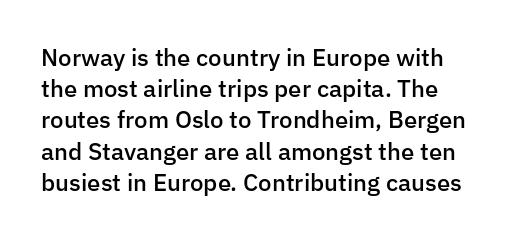
Check the space under the baseline: it is left empty. The axis of the letterforms is exactly vertical. Summary of weight: moderately heavy, a semibold. Short note: letters normally spaced.
